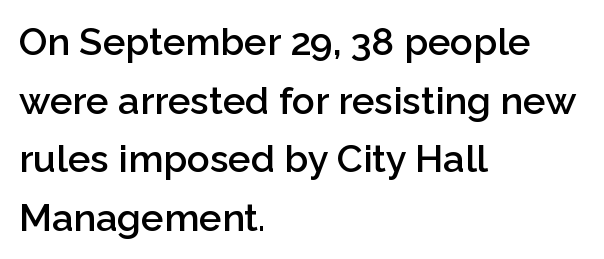
{"serif": "no", "italic": "no", "bold": "semi", "weight": "semibold", "width": "normal", "stroke_contrast": "low", "x_height": "medium", "monospaced": "no", "underline": "no", "align": "left", "line_spacing": "normal", "line_spacing_ratio": 1.54, "letter_spacing": "normal", "letter_spacing_em": 0.0, "glyph_px": 38}
